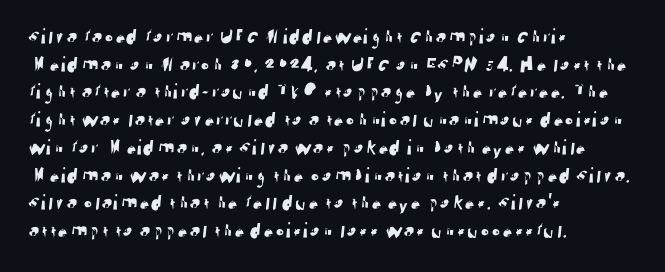
Q: Is the text underlined? A: No.
Q: How is the paragraph aligned? A: Left-aligned.
Q: Is the spacing between letters normal or unusually wide? A: Normal.
Q: Is the spacing between lines tight, normal or loose? A: Normal.
